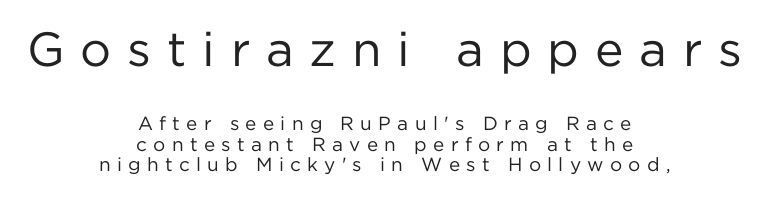
{"serif": "no", "italic": "no", "bold": "no", "weight": "regular", "width": "normal", "stroke_contrast": "low", "x_height": "medium", "monospaced": "no", "underline": "no", "align": "center", "line_spacing": "tight", "line_spacing_ratio": 1.08, "letter_spacing": "wide", "letter_spacing_em": 0.33, "larger_block": "first", "size_ratio": 2.53, "glyph_px": 48}
